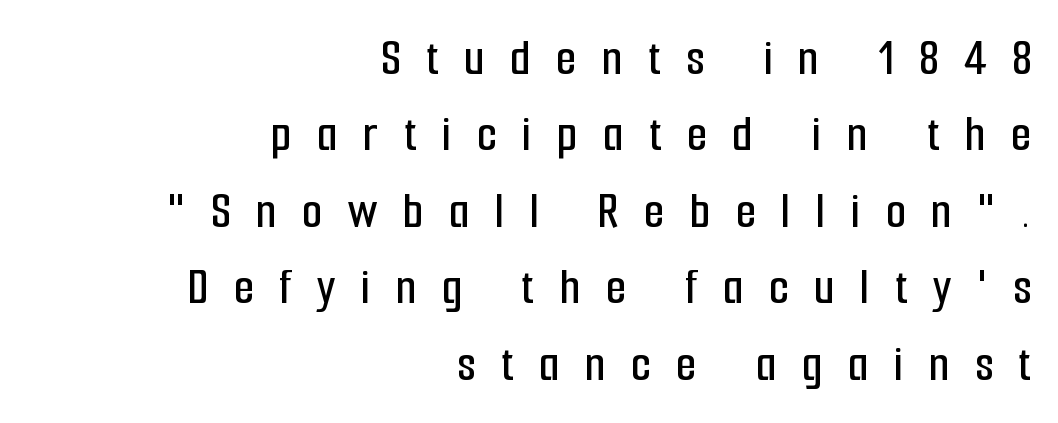
The image shows 52 px condensed sans-serif type, upright; set right-aligned, normal line spacing (1.47x), unusually wide letter spacing (+0.49 em), not underlined; low stroke contrast and a medium x-height.
